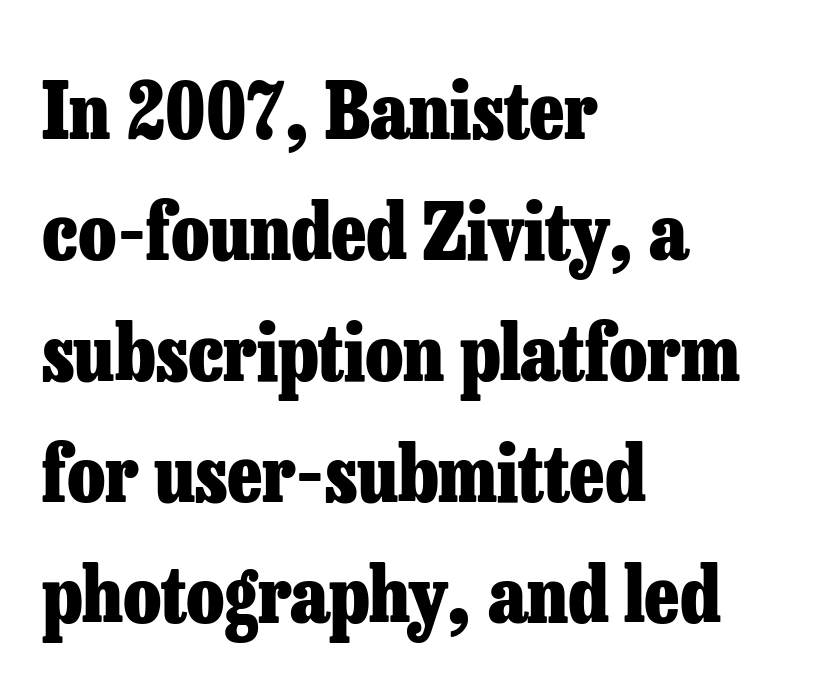
The image shows 77 px heavy serif type, upright; set left-aligned, normal line spacing (1.57x), normal letter spacing, not underlined; low stroke contrast and a medium x-height.
